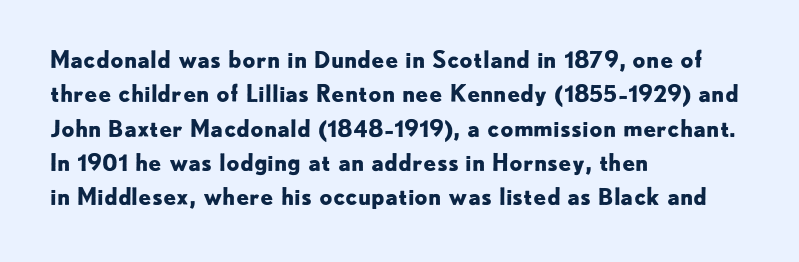
The space directly below the letters is spotless. Interline gaps are of average width in this sample. Ascenders rise straight up at ninety degrees. The rendering anchors every line to the left-hand side. The horizontal fit of the characters is conventional and even. The sample has been set heavy, in full bold.
